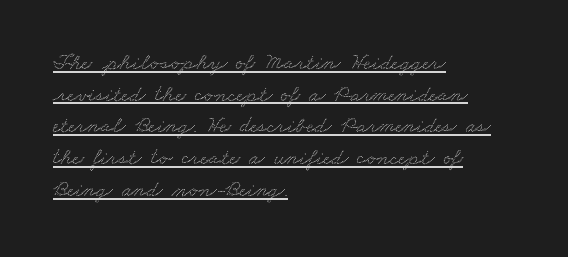
{"underline": "yes", "align": "left", "line_spacing": "normal", "line_spacing_ratio": 1.38, "letter_spacing": "normal", "letter_spacing_em": 0.0, "glyph_px": 23}
